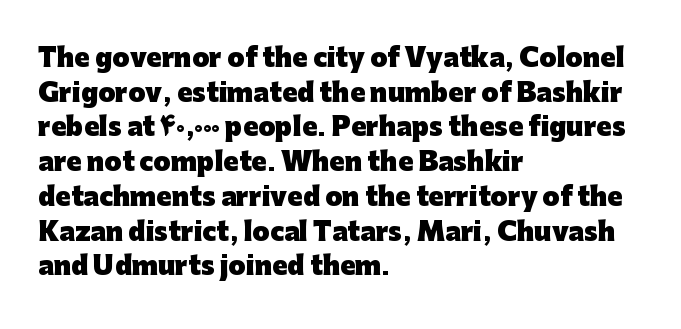
The image shows 25 px bold type, upright; set left-aligned, normal line spacing (1.39x), normal letter spacing, not underlined.
